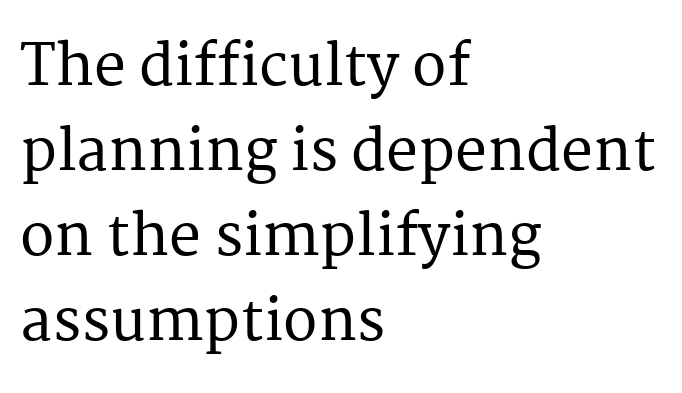
{"serif": "yes", "italic": "no", "width": "normal", "stroke_contrast": "medium", "x_height": "medium", "monospaced": "no", "underline": "no", "align": "left", "line_spacing": "normal", "line_spacing_ratio": 1.49, "letter_spacing": "normal", "letter_spacing_em": 0.0, "glyph_px": 57}
